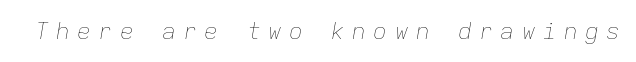
Q: Is the text bold? A: No.
Q: Is the text italic (slanted)? A: Yes, it leans right by about 9 degrees.
Q: Is the text underlined? A: No.
Q: Is the spacing between letters normal or unusually wide? A: Unusually wide.
